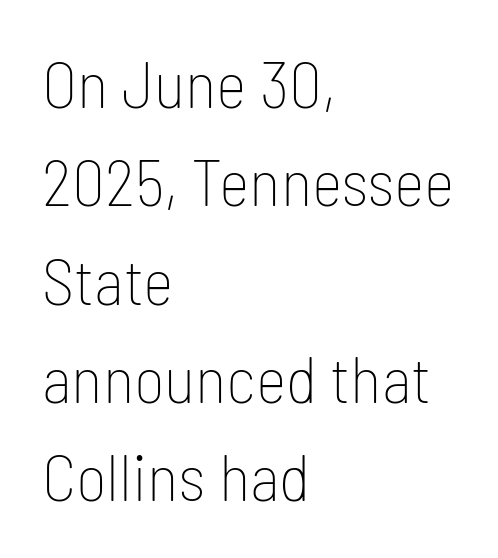
Summary of vertical rhythm: regular, with standard interline spacing. All the whitespace from short lines collects on the right. Note the varied advance widths — an 'i' is clearly narrower than an 'm'. Nope, no serifs anywhere on these letters. Honestly, the letter spacing is just normal — you wouldn't notice it. Stroke mass is kept to a normal reading level or below.
